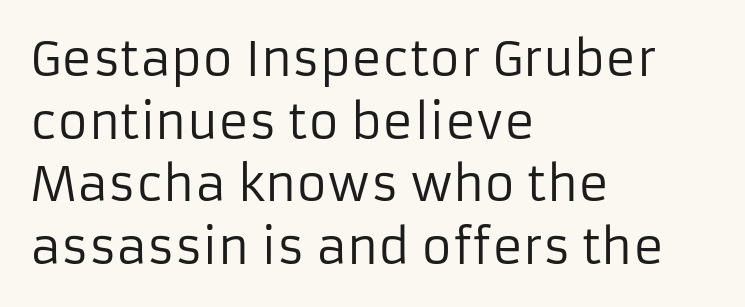
{"serif": "no", "italic": "no", "bold": "no", "weight": "regular", "width": "normal", "stroke_contrast": "low", "x_height": "medium", "monospaced": "no", "underline": "no", "align": "left", "line_spacing": "normal", "line_spacing_ratio": 1.33, "letter_spacing": "normal", "letter_spacing_em": 0.0, "glyph_px": 47}
